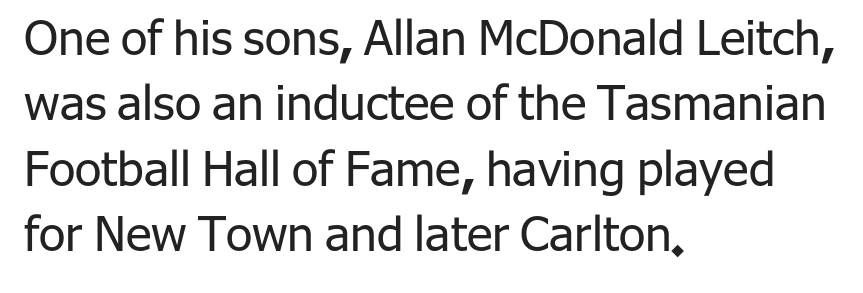
Q: Is the text bold? A: No.
Q: Is the text italic (slanted)? A: No, it is upright.
Q: Is the typeface a serif or a sans-serif typeface? A: Sans-serif.
Q: Is the text underlined? A: No.
Q: How is the paragraph aligned? A: Left-aligned.
Q: Is the spacing between letters normal or unusually wide? A: Normal.
Q: Is the spacing between lines tight, normal or loose? A: Normal.
Q: Width (condensed, normal, or wide)? A: Normal.
Q: Stroke contrast? A: Low.
Q: x-height? A: Medium.
Q: Monospaced? A: No.
